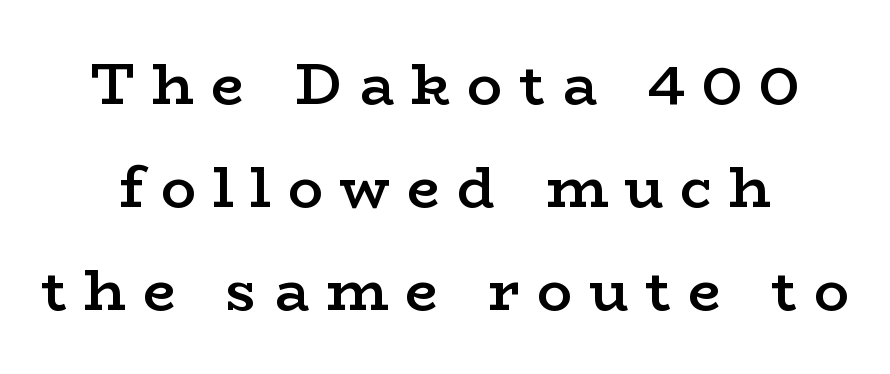
Are there feet on the stems? There are — it's a serif. Just letters on the line, the space beneath them empty. A typesetter would mark this as roman, not italic. Character widths vary here, with narrow letters taking less room than wide ones.
